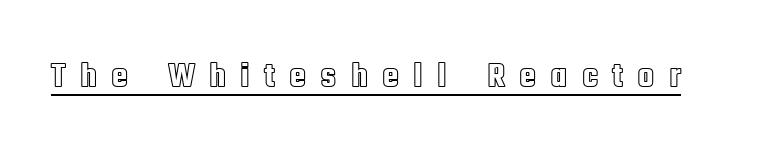
Q: Is the text italic (slanted)? A: No, it is upright.
Q: Is the text underlined? A: Yes.
Q: Is the spacing between letters normal or unusually wide? A: Unusually wide.
Q: Width (condensed, normal, or wide)? A: Condensed.
Q: x-height? A: Large.
Q: Monospaced? A: No.
